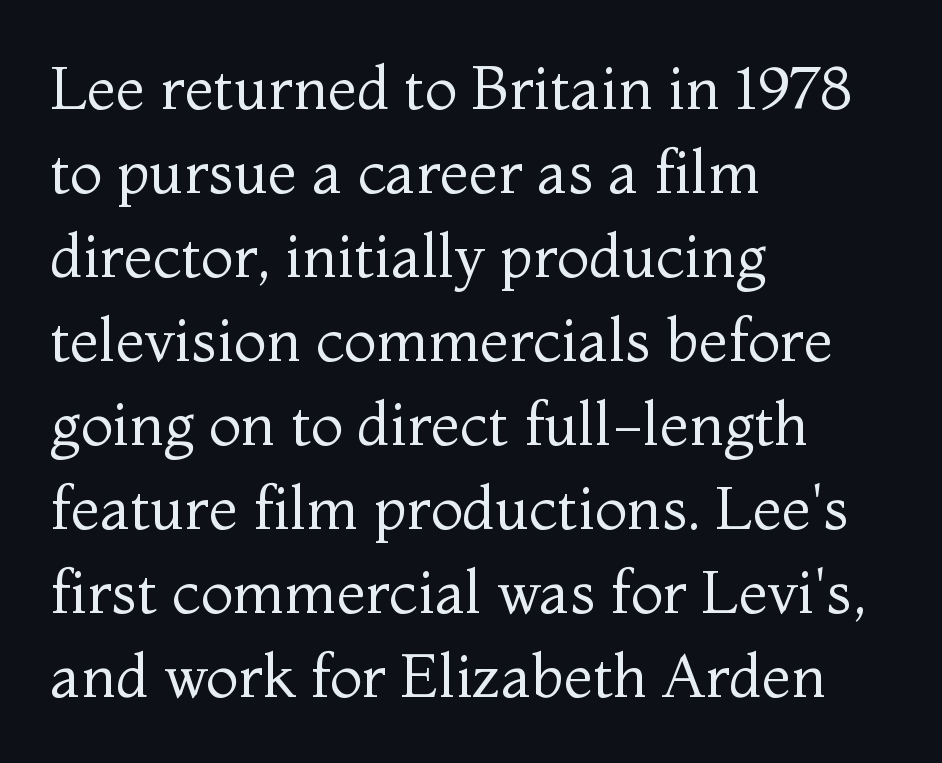
The image shows 60 px regular-weight serif type, upright; set left-aligned, normal line spacing (1.4x), normal letter spacing, not underlined; medium stroke contrast and a medium x-height.
